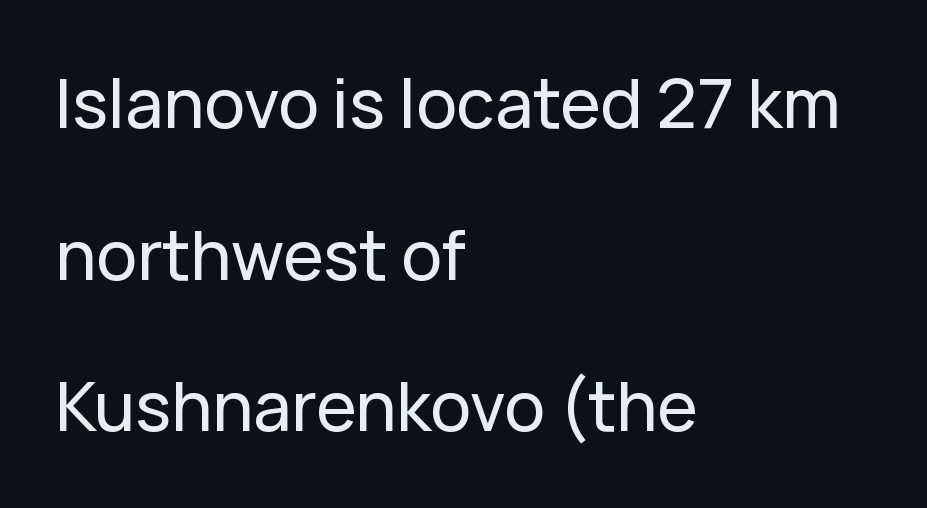
Q: Is the text italic (slanted)? A: No, it is upright.
Q: Is the typeface a serif or a sans-serif typeface? A: Sans-serif.
Q: Is the text underlined? A: No.
Q: How is the paragraph aligned? A: Left-aligned.
Q: Is the spacing between letters normal or unusually wide? A: Normal.
Q: Is the spacing between lines tight, normal or loose? A: Loose.
Q: Width (condensed, normal, or wide)? A: Normal.
Q: Stroke contrast? A: Low.
Q: x-height? A: Medium.
Q: Monospaced? A: No.
